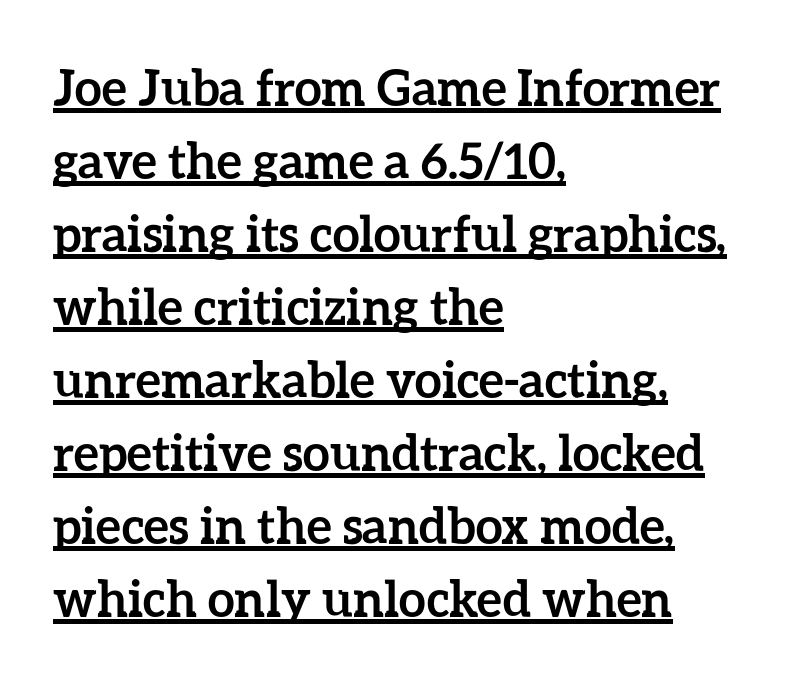
{"italic": "no", "bold": "yes", "weight": "semibold", "width": "normal", "stroke_contrast": "low", "x_height": "medium", "monospaced": "no", "underline": "yes", "align": "left", "line_spacing": "normal", "line_spacing_ratio": 1.49, "letter_spacing": "normal", "letter_spacing_em": 0.0, "glyph_px": 49}
